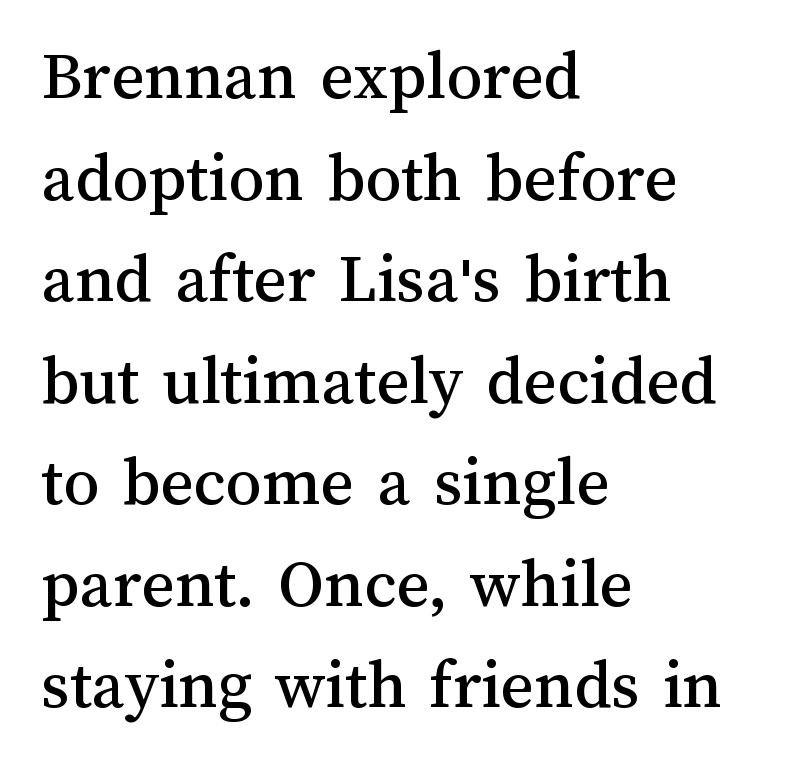
A typesetter would mark this as roman, not italic. Summary of vertical rhythm: regular, with standard interline spacing. Compared with a centered layout, this one pins lines to the left instead. The tracking reads as untouched default to a designer's eye. Bare-footed words on every line.
